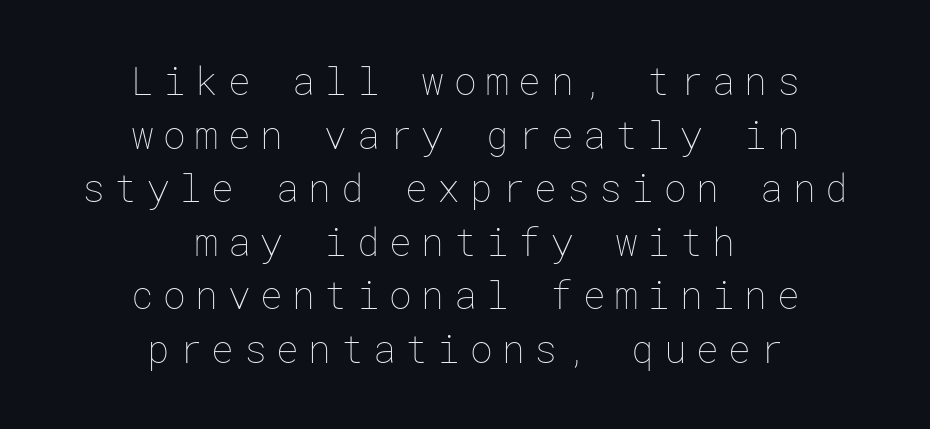
Q: Is the text bold? A: No.
Q: Is the text italic (slanted)? A: No, it is upright.
Q: Is the text underlined? A: No.
Q: How is the paragraph aligned? A: Centered.
Q: Is the spacing between letters normal or unusually wide? A: Unusually wide.
Q: Is the spacing between lines tight, normal or loose? A: Normal.
Q: Width (condensed, normal, or wide)? A: Normal.
Q: Stroke contrast? A: Low.
Q: x-height? A: Medium.
